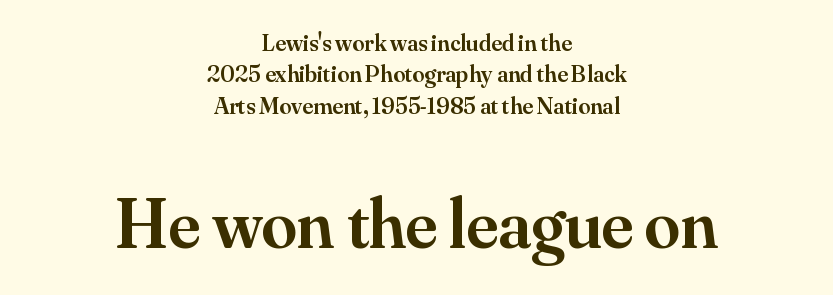
Q: Is the text bold? A: Semi-bold.
Q: Is the text italic (slanted)? A: No, it is upright.
Q: Is the typeface a serif or a sans-serif typeface? A: Serif.
Q: Is the text underlined? A: No.
Q: How is the paragraph aligned? A: Centered.
Q: Is the spacing between letters normal or unusually wide? A: Normal.
Q: Is the spacing between lines tight, normal or loose? A: Normal.
Q: Which block of text is set in a larger size, the first (top) or the second (bottom)? A: The second (bottom) one.
Q: Width (condensed, normal, or wide)? A: Normal.
Q: Stroke contrast? A: Medium.
Q: x-height? A: Small.
Q: Monospaced? A: No.
